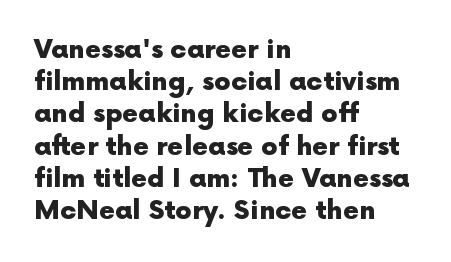
Q: Is the text bold? A: Yes.
Q: Is the text italic (slanted)? A: No, it is upright.
Q: Is the text underlined? A: No.
Q: How is the paragraph aligned? A: Left-aligned.
Q: Is the spacing between letters normal or unusually wide? A: Normal.
